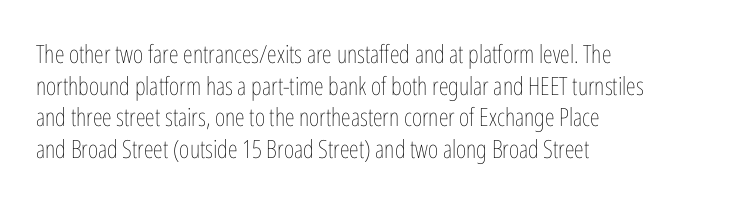
The image shows 25 px text type, upright; set left-aligned, normal line spacing (1.27x), normal letter spacing, not underlined.
